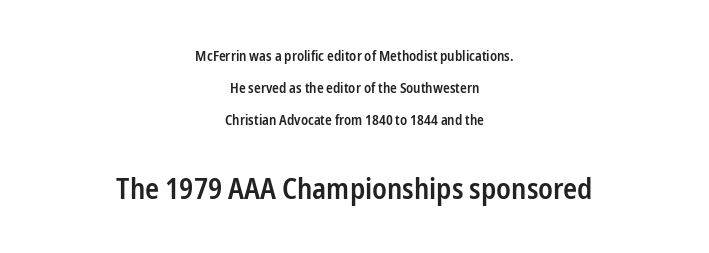
Q: Is the text bold? A: Semi-bold.
Q: Is the text italic (slanted)? A: No, it is upright.
Q: Is the typeface a serif or a sans-serif typeface? A: Sans-serif.
Q: Is the text underlined? A: No.
Q: How is the paragraph aligned? A: Centered.
Q: Is the spacing between letters normal or unusually wide? A: Normal.
Q: Is the spacing between lines tight, normal or loose? A: Loose.
Q: Which block of text is set in a larger size, the first (top) or the second (bottom)? A: The second (bottom) one.
Q: Width (condensed, normal, or wide)? A: Condensed.
Q: Stroke contrast? A: Low.
Q: x-height? A: Medium.
Q: Monospaced? A: No.
